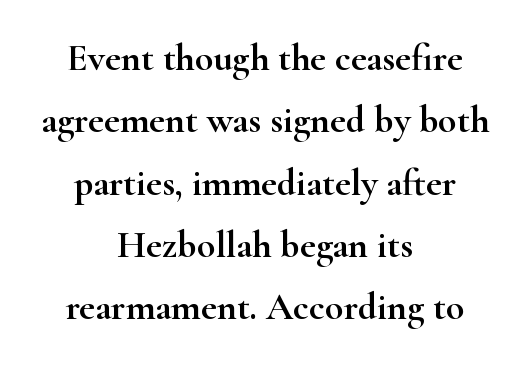
How are the letters spaced? Ordinarily, with no added tracking. Lines of text with bare space underneath. The rendering uses natural spacing where letterforms have individual widths. What's the leading like? Ordinary, nothing unusual.
